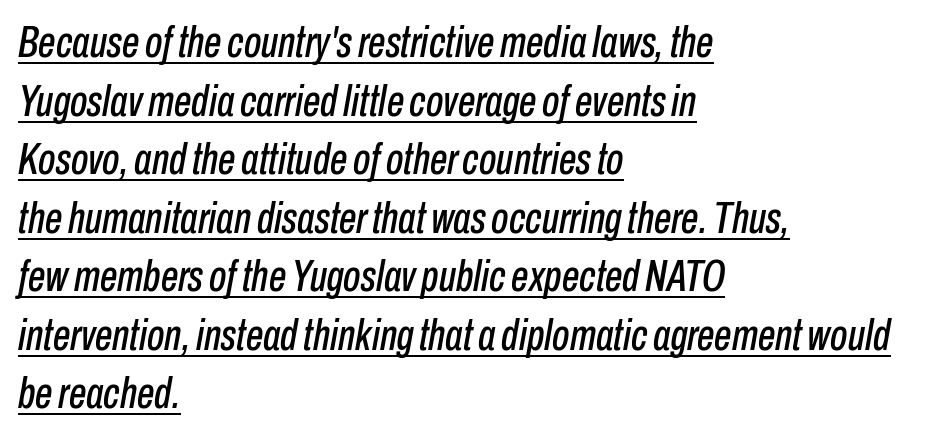
{"italic": "yes", "lean": "right", "slant_degrees": 10, "width": "condensed", "stroke_contrast": "low", "x_height": "medium", "monospaced": "no", "underline": "yes", "align": "left", "line_spacing": "normal", "line_spacing_ratio": 1.33, "letter_spacing": "normal", "letter_spacing_em": 0.0, "glyph_px": 44}
